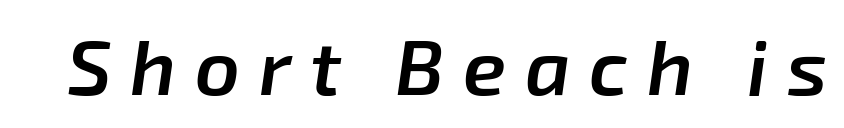
Q: Is the text bold? A: Semi-bold.
Q: Is the text italic (slanted)? A: Yes, it leans right by about 8 degrees.
Q: Is the text underlined? A: No.
Q: Is the spacing between letters normal or unusually wide? A: Unusually wide.
Q: Width (condensed, normal, or wide)? A: Normal.
Q: Stroke contrast? A: Low.
Q: x-height? A: Medium.
Q: Monospaced? A: No.
